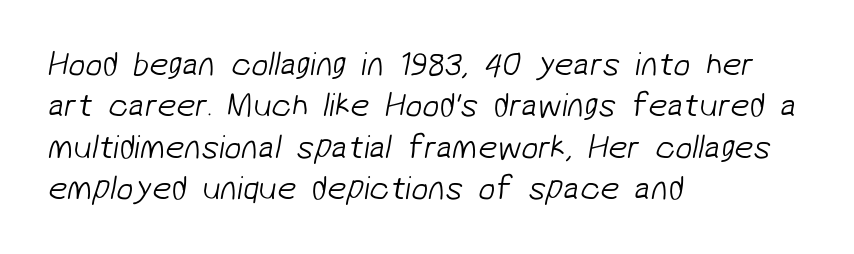
The image shows 34 px light sans-serif type; set left-aligned, line spacing 1.22x, normal letter spacing, not underlined; low stroke contrast and a medium x-height.
